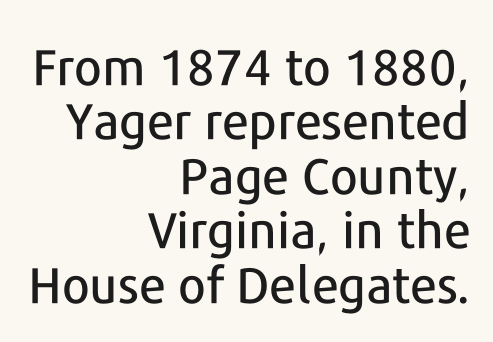
The image shows 50 px sans-serif type, upright; set right-aligned, tight line spacing (1.09x), normal letter spacing, not underlined; low stroke contrast and a medium x-height.
